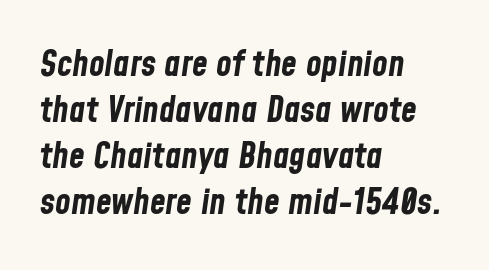
Q: Is the text bold? A: Yes.
Q: Is the text italic (slanted)? A: Yes, it leans right by about 8 degrees.
Q: Is the text underlined? A: No.
Q: How is the paragraph aligned? A: Left-aligned.
Q: Is the spacing between letters normal or unusually wide? A: Normal.
Q: Is the spacing between lines tight, normal or loose? A: Normal.
Q: Width (condensed, normal, or wide)? A: Condensed.
Q: Stroke contrast? A: Low.
Q: x-height? A: Medium.
Q: Monospaced? A: No.
